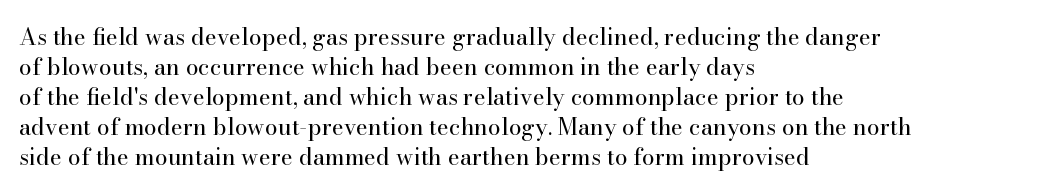
{"italic": "no", "bold": "no", "underline": "no", "align": "left", "line_spacing": "normal", "line_spacing_ratio": 1.3, "letter_spacing": "normal", "letter_spacing_em": 0.0, "glyph_px": 23}
